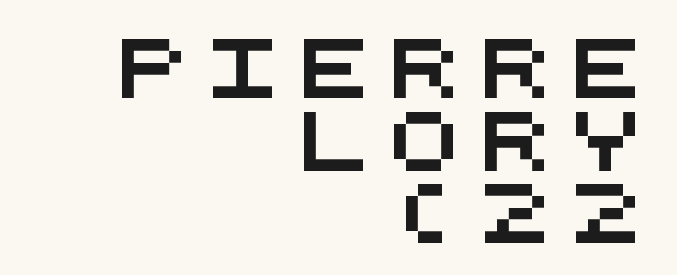
Q: Is the typeface a serif or a sans-serif typeface? A: Sans-serif.
Q: Is the text underlined? A: No.
Q: How is the paragraph aligned? A: Right-aligned.
Q: Is the spacing between letters normal or unusually wide? A: Unusually wide.
Q: Width (condensed, normal, or wide)? A: Wide.
Q: Stroke contrast? A: Medium.
Q: x-height? A: Large.
Q: Monospaced? A: Yes.
